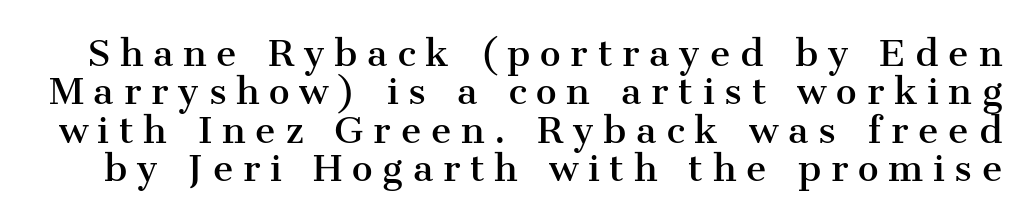
Q: Is the text italic (slanted)? A: No, it is upright.
Q: Is the typeface a serif or a sans-serif typeface? A: Serif.
Q: Is the text underlined? A: No.
Q: Is the spacing between letters normal or unusually wide? A: Unusually wide.
Q: Is the spacing between lines tight, normal or loose? A: Tight.
Q: Width (condensed, normal, or wide)? A: Normal.
Q: Stroke contrast? A: Medium.
Q: x-height? A: Medium.
Q: Monospaced? A: No.
